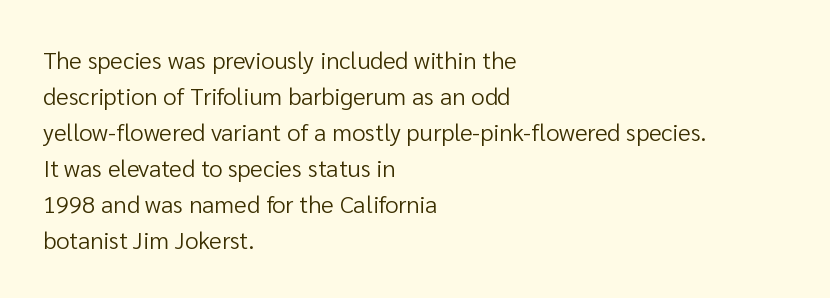
{"italic": "no", "bold": "no", "underline": "no", "align": "left", "line_spacing": "normal", "line_spacing_ratio": 1.5, "letter_spacing": "normal", "letter_spacing_em": 0.0, "glyph_px": 24}
